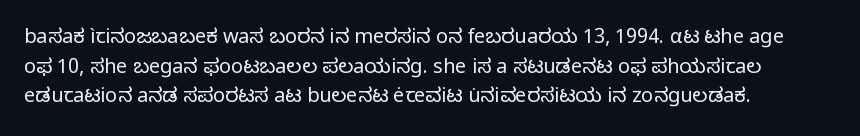
Compared with a typical body face, this is equally light or lighter still. The line texture is even and compact thanks to regular tracking. The space directly below the letters is spotless. Nope, not italic — everything's standing straight.
